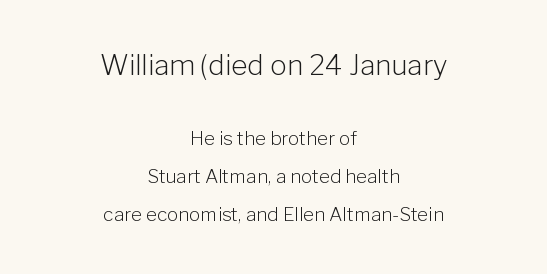
{"serif": "no", "italic": "no", "bold": "no", "weight": "light", "width": "normal", "stroke_contrast": "low", "x_height": "medium", "monospaced": "no", "underline": "no", "align": "center", "line_spacing": "loose", "line_spacing_ratio": 2.01, "letter_spacing": "normal", "letter_spacing_em": 0.0, "larger_block": "first", "size_ratio": 1.47, "glyph_px": 28}
